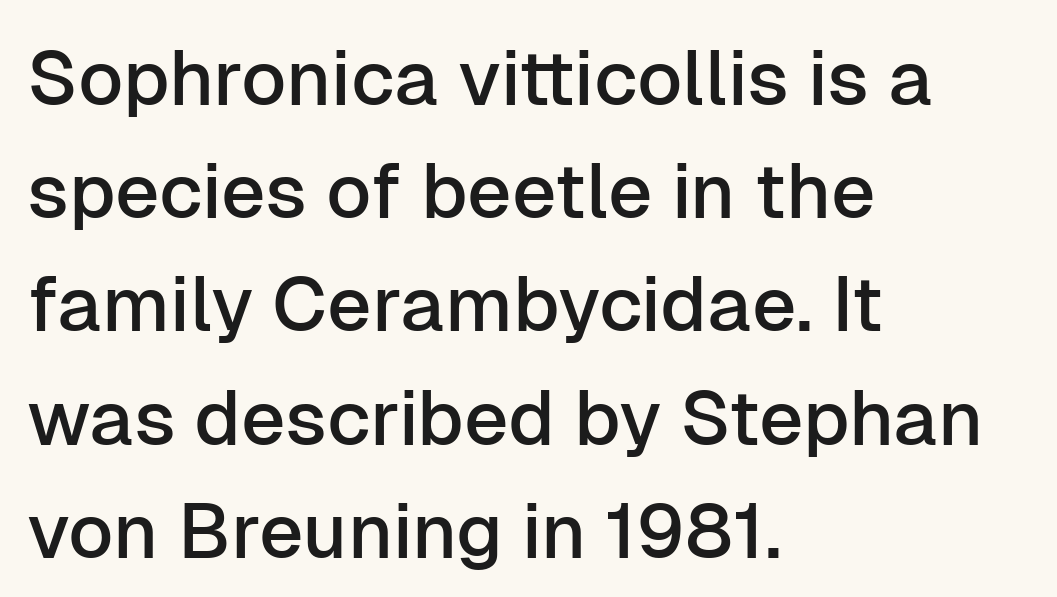
Q: Is the text italic (slanted)? A: No, it is upright.
Q: Is the typeface a serif or a sans-serif typeface? A: Sans-serif.
Q: Is the text underlined? A: No.
Q: How is the paragraph aligned? A: Left-aligned.
Q: Is the spacing between letters normal or unusually wide? A: Normal.
Q: Is the spacing between lines tight, normal or loose? A: Normal.
Q: Width (condensed, normal, or wide)? A: Normal.
Q: Stroke contrast? A: Low.
Q: x-height? A: Medium.
Q: Monospaced? A: No.
